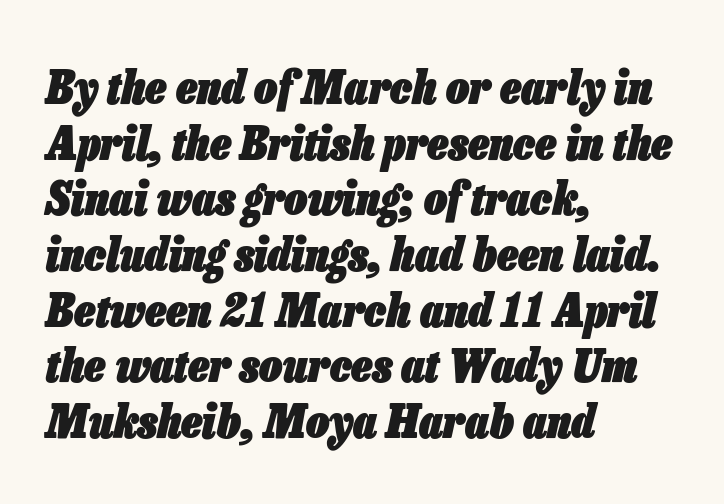
Spacing verdict: proportional, widths tailored to each character. Posture: slanted. Descenders hang freely into open space. A student would call this left alignment; a typographer would say flush left, rag right.
